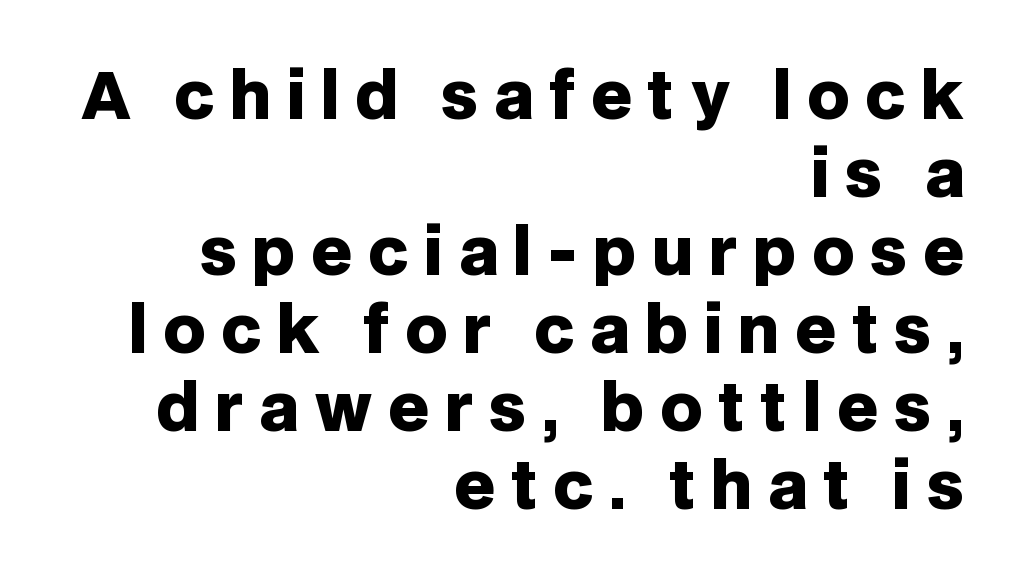
{"serif": "no", "italic": "no", "bold": "yes", "weight": "heavy", "width": "normal", "stroke_contrast": "low", "x_height": "large", "monospaced": "no", "underline": "no", "align": "right", "line_spacing_ratio": 1.22, "letter_spacing": "wide", "letter_spacing_em": 0.24, "glyph_px": 64}
